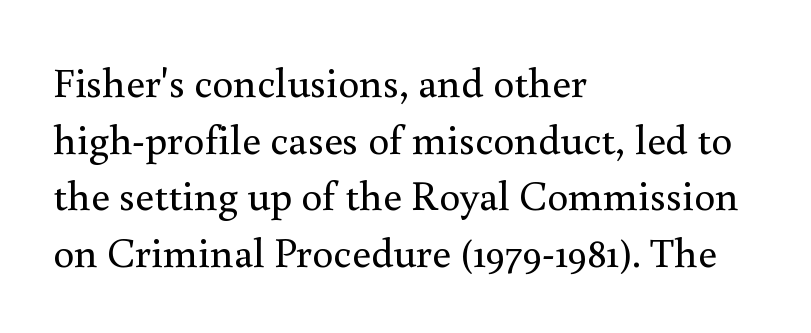
The image shows 42 px regular-weight serif type, upright; set left-aligned, normal line spacing (1.35x), normal letter spacing, not underlined; medium stroke contrast and a small x-height.
